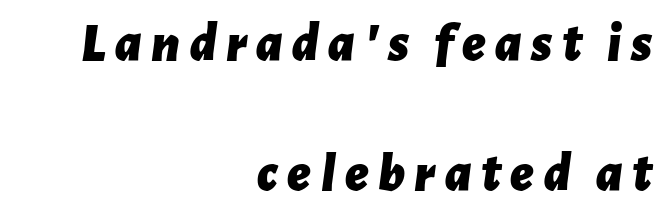
Q: Is the text bold? A: Yes.
Q: Is the text italic (slanted)? A: Yes, it leans right by about 7 degrees.
Q: Is the text underlined? A: No.
Q: How is the paragraph aligned? A: Right-aligned.
Q: Is the spacing between lines tight, normal or loose? A: Loose.
Q: Width (condensed, normal, or wide)? A: Normal.
Q: Stroke contrast? A: Low.
Q: x-height? A: Medium.
Q: Monospaced? A: No.
